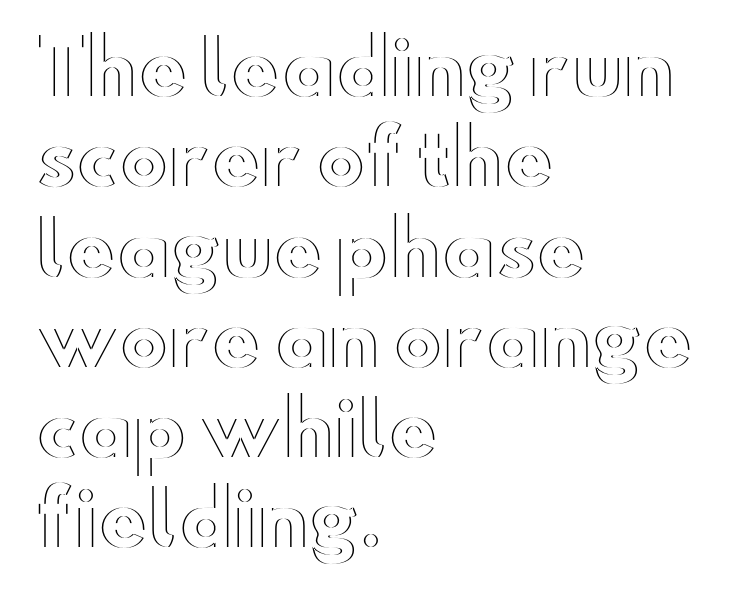
You could call the tracking neutral — neither tight nor loose. The setting favours the left margin, as ordinary paragraphs usually do. Ascenders rise straight up at ninety degrees. Spacing verdict: proportional, widths tailored to each character.
